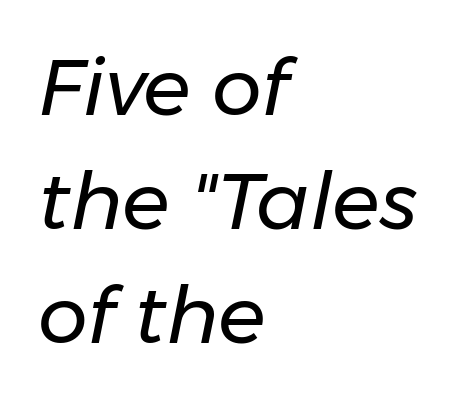
{"italic": "yes", "lean": "right", "slant_degrees": 11, "bold": "no", "weight": "regular", "width": "normal", "stroke_contrast": "low", "x_height": "medium", "monospaced": "no", "underline": "no", "align": "left", "line_spacing": "normal", "line_spacing_ratio": 1.44, "letter_spacing": "normal", "letter_spacing_em": 0.0, "glyph_px": 79}
